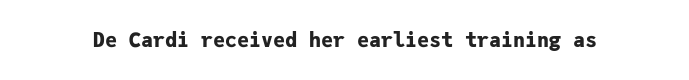
The image shows 20 px bold type, upright; set normal letter spacing, not underlined.
